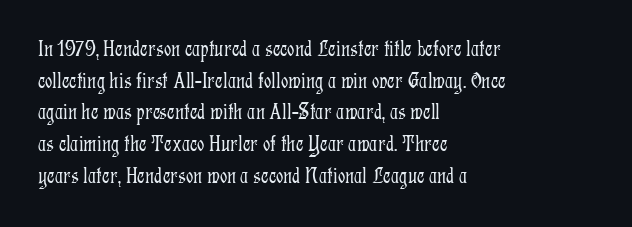
The image shows 23 px text type, upright; set left-aligned, normal line spacing (1.38x), normal letter spacing, not underlined.
